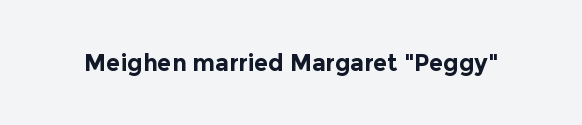
The image shows 23 px bold type, upright; set normal letter spacing, not underlined.
